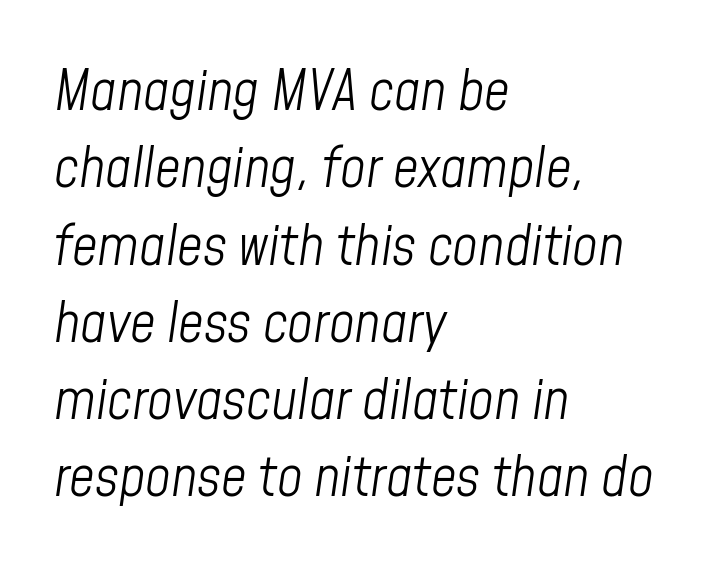
{"italic": "yes", "lean": "right", "slant_degrees": 8, "bold": "no", "weight": "light", "width": "condensed", "stroke_contrast": "low", "x_height": "medium", "monospaced": "no", "underline": "no", "align": "left", "line_spacing": "normal", "line_spacing_ratio": 1.38, "letter_spacing": "normal", "letter_spacing_em": 0.0, "glyph_px": 56}
